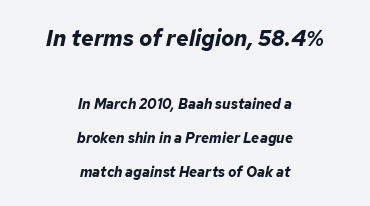
{"italic": "yes", "lean": "right", "slant_degrees": 12, "bold": "yes", "underline": "no", "align": "center", "line_spacing": "loose", "line_spacing_ratio": 2.43, "letter_spacing": "normal", "letter_spacing_em": 0.0, "larger_block": "first", "size_ratio": 1.57, "glyph_px": 22}
